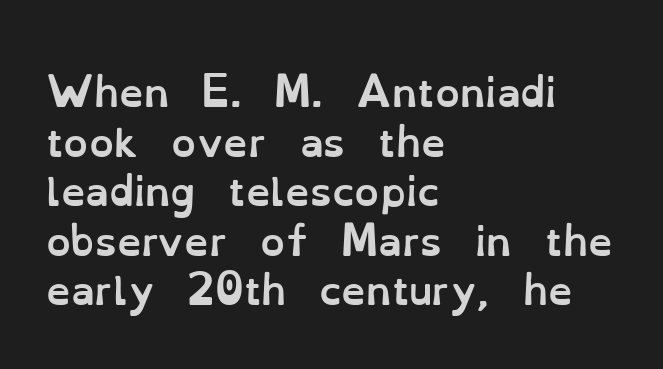
Q: Is the text bold? A: Yes.
Q: Is the text italic (slanted)? A: No, it is upright.
Q: Is the text underlined? A: No.
Q: How is the paragraph aligned? A: Left-aligned.
Q: Is the spacing between letters normal or unusually wide? A: Normal.
Q: Is the spacing between lines tight, normal or loose? A: Normal.
Q: Width (condensed, normal, or wide)? A: Normal.
Q: Stroke contrast? A: Low.
Q: x-height? A: Small.
Q: Monospaced? A: No.
